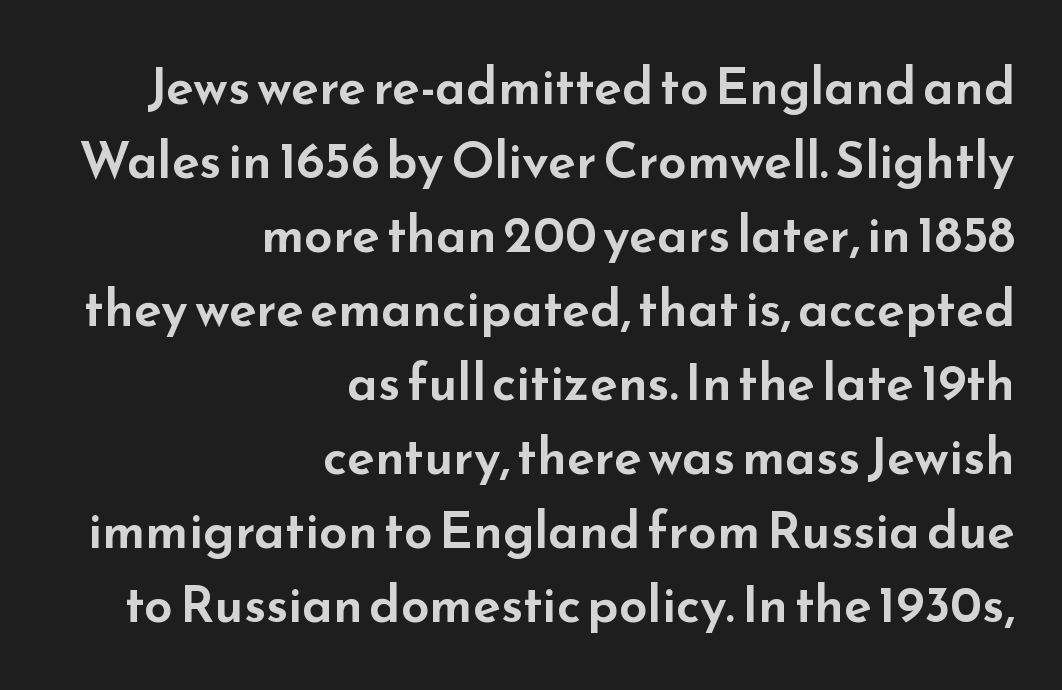
Q: Is the text italic (slanted)? A: No, it is upright.
Q: Is the typeface a serif or a sans-serif typeface? A: Sans-serif.
Q: Is the text underlined? A: No.
Q: How is the paragraph aligned? A: Right-aligned.
Q: Is the spacing between letters normal or unusually wide? A: Normal.
Q: Is the spacing between lines tight, normal or loose? A: Normal.
Q: Width (condensed, normal, or wide)? A: Wide.
Q: Stroke contrast? A: Low.
Q: x-height? A: Small.
Q: Monospaced? A: No.
